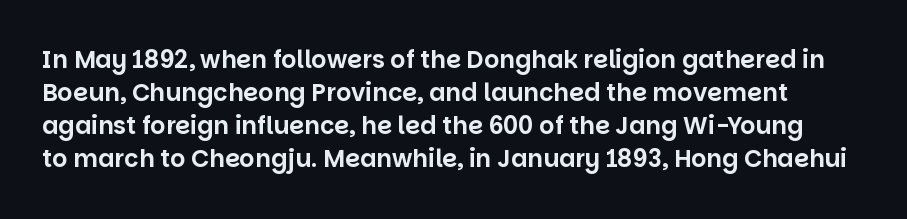
The image shows 24 px text type, upright; set normal line spacing (1.38x), normal letter spacing, not underlined.
